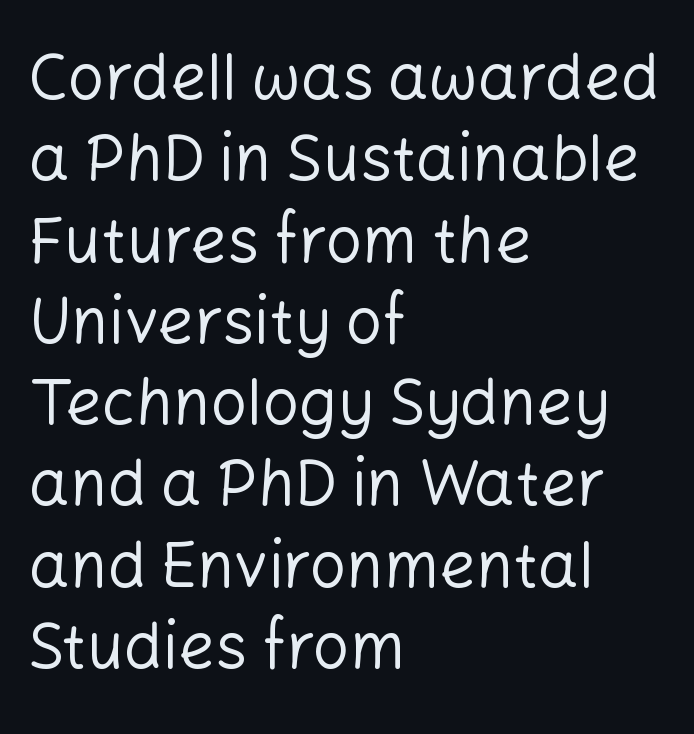
Does the lettering tilt? It doesn't — this is upright. If you drew a ruler down the left edge, every line would touch it. You could not count columns in this text — the font is proportionally spaced. The passage shown stacks its lines at a standard gap.
